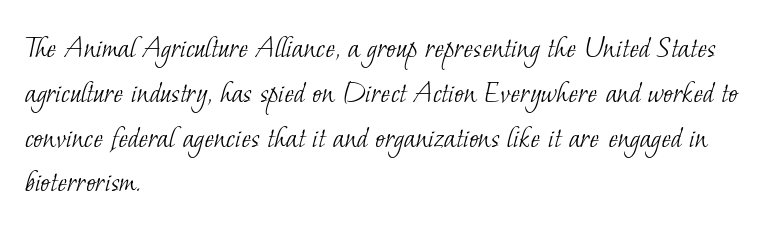
Q: Is the text bold? A: No.
Q: Is the typeface a serif or a sans-serif typeface? A: Serif.
Q: Is the text underlined? A: No.
Q: How is the paragraph aligned? A: Left-aligned.
Q: Is the spacing between letters normal or unusually wide? A: Normal.
Q: Is the spacing between lines tight, normal or loose? A: Normal.
Q: Width (condensed, normal, or wide)? A: Normal.
Q: Stroke contrast? A: Low.
Q: x-height? A: Small.
Q: Monospaced? A: No.
